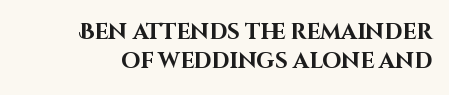
There is no visible air inserted between adjacent glyphs. Descender tails drop into unmarked territory. The block of text has a typical density, with ordinary space between rows. Thick stems and heavy bowls — unmistakably bold. The typography opts for an upright posture over an oblique one.
